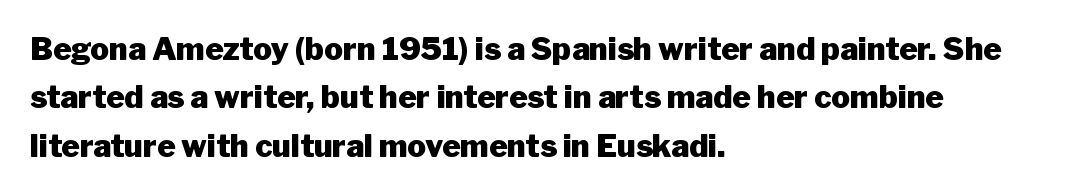
The image shows 31 px heavy sans-serif type, upright; set left-aligned, normal line spacing (1.56x), normal letter spacing, not underlined; low stroke contrast and a medium x-height.
